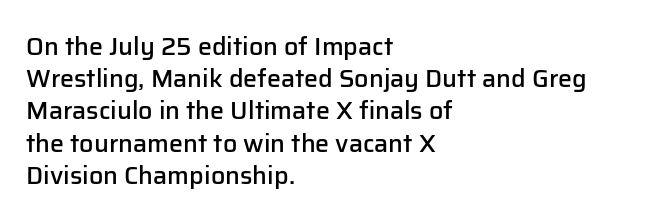
The image shows 25 px text type, upright; set left-aligned, normal line spacing (1.29x), normal letter spacing, not underlined.
